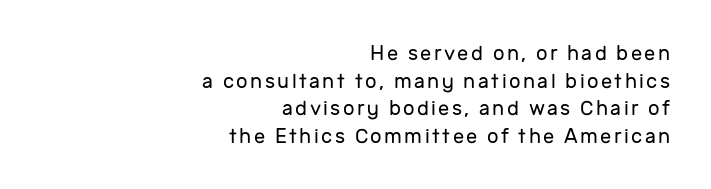
{"italic": "no", "bold": "no", "underline": "no", "align": "right", "line_spacing": "normal", "line_spacing_ratio": 1.38, "glyph_px": 20}
